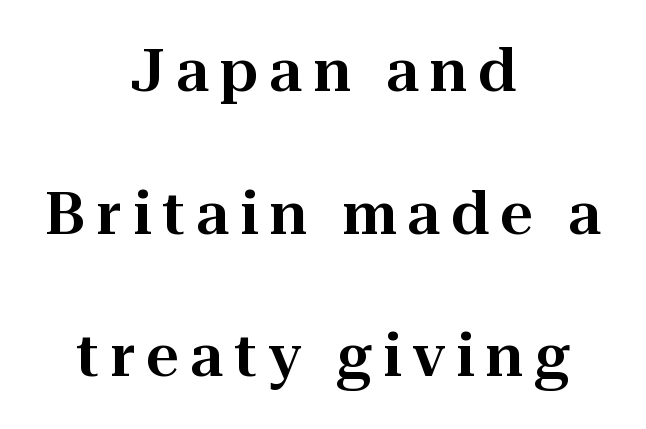
Q: Is the text italic (slanted)? A: No, it is upright.
Q: Is the typeface a serif or a sans-serif typeface? A: Serif.
Q: Is the text underlined? A: No.
Q: How is the paragraph aligned? A: Centered.
Q: Is the spacing between lines tight, normal or loose? A: Loose.
Q: Width (condensed, normal, or wide)? A: Normal.
Q: Stroke contrast? A: High.
Q: x-height? A: Medium.
Q: Monospaced? A: No.
